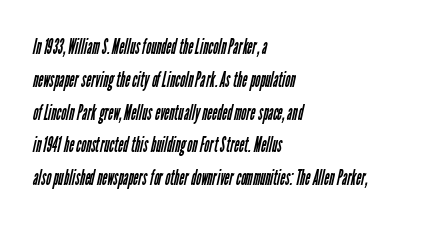
Q: Is the text bold? A: No.
Q: Is the text underlined? A: No.
Q: How is the paragraph aligned? A: Left-aligned.
Q: Is the spacing between letters normal or unusually wide? A: Normal.
Q: Is the spacing between lines tight, normal or loose? A: Normal.
